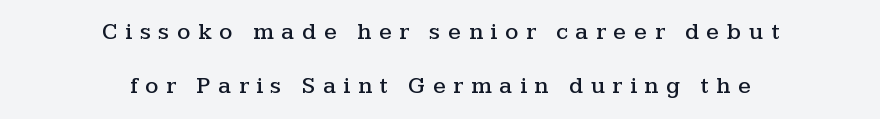
{"italic": "no", "underline": "no", "align": "center", "line_spacing": "loose", "line_spacing_ratio": 2.35, "letter_spacing": "wide", "letter_spacing_em": 0.34, "glyph_px": 23}
